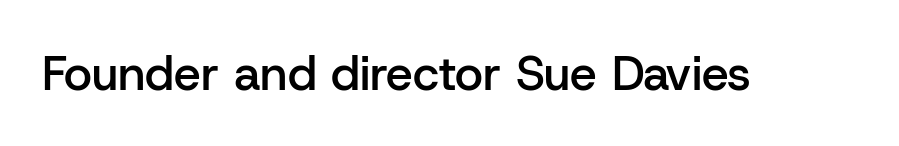
The letters advance in unequal steps, a hallmark of proportional type. Unlike a traditional serif, this face leaves its strokes unadorned. The letterforms sit shoulder to shoulder at normal distance. This is moderately heavy type, rendered in semibold. Plain, unruled lines of type.
